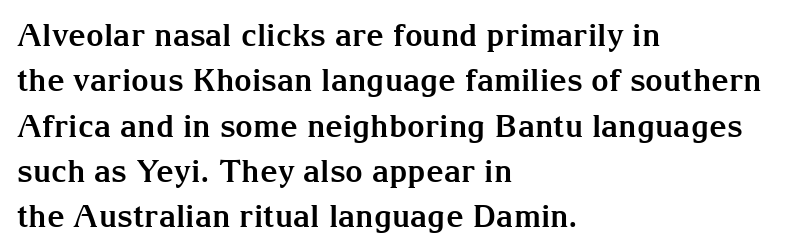
Q: Is the text bold? A: Yes.
Q: Is the text italic (slanted)? A: No, it is upright.
Q: Is the typeface a serif or a sans-serif typeface? A: Serif.
Q: Is the text underlined? A: No.
Q: How is the paragraph aligned? A: Left-aligned.
Q: Is the spacing between letters normal or unusually wide? A: Normal.
Q: Is the spacing between lines tight, normal or loose? A: Normal.
Q: Width (condensed, normal, or wide)? A: Normal.
Q: Stroke contrast? A: Medium.
Q: x-height? A: Medium.
Q: Monospaced? A: No.
